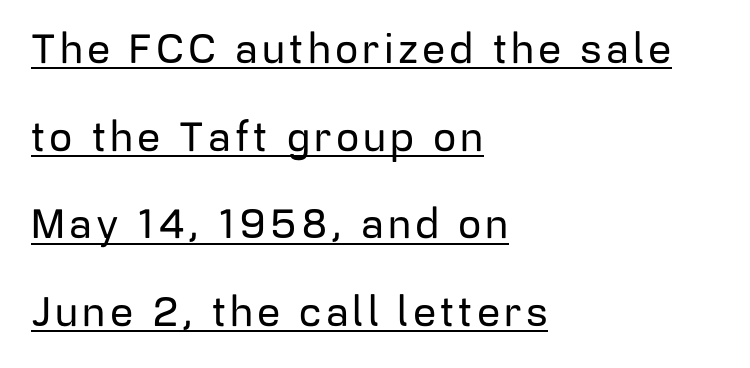
{"serif": "no", "italic": "no", "width": "normal", "stroke_contrast": "low", "x_height": "medium", "monospaced": "no", "underline": "yes", "align": "left", "line_spacing": "loose", "line_spacing_ratio": 2.14, "glyph_px": 41}
